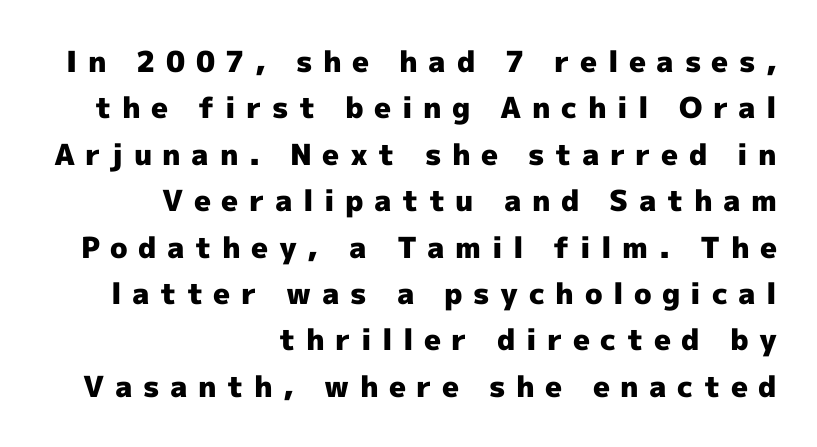
Q: Is the text bold? A: Yes.
Q: Is the text italic (slanted)? A: No, it is upright.
Q: Is the typeface a serif or a sans-serif typeface? A: Sans-serif.
Q: Is the text underlined? A: No.
Q: How is the paragraph aligned? A: Right-aligned.
Q: Is the spacing between letters normal or unusually wide? A: Unusually wide.
Q: Is the spacing between lines tight, normal or loose? A: Normal.
Q: Width (condensed, normal, or wide)? A: Normal.
Q: x-height? A: Medium.
Q: Monospaced? A: No.
